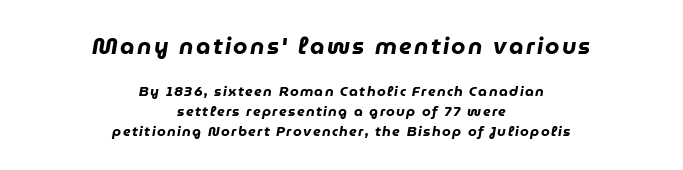
Q: Is the text bold? A: Yes.
Q: Is the text italic (slanted)? A: Yes, it leans right by about 9 degrees.
Q: Is the text underlined? A: No.
Q: How is the paragraph aligned? A: Centered.
Q: Is the spacing between lines tight, normal or loose? A: Normal.
Q: Which block of text is set in a larger size, the first (top) or the second (bottom)? A: The first (top) one.
